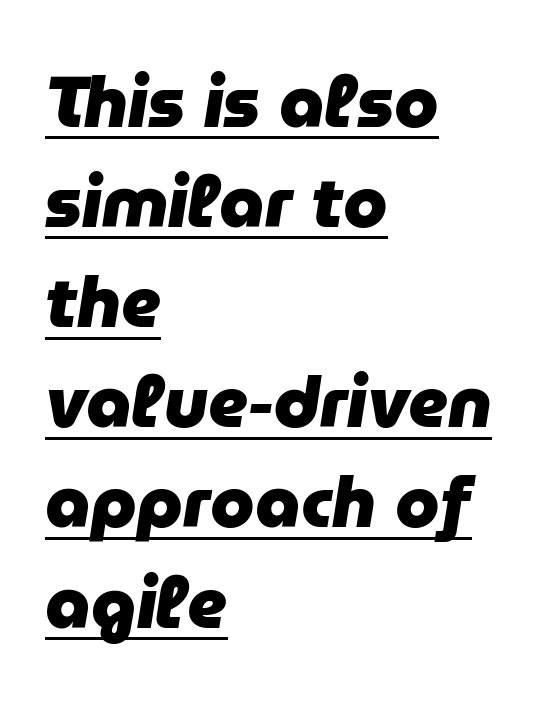
Does extra space separate the letters? No, they use regular spacing. Compared with a centered layout, this one pins lines to the left instead. Tall strokes in this sample are angled rather than plumb. Typographic density is high because the face is bold. Each letter keeps its own natural width here, so spacing adapts to shape. How would I describe the line gaps? Plain and ordinary.
